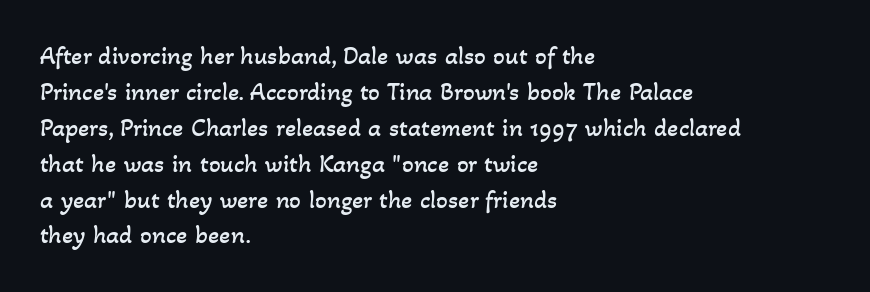
Q: Is the text bold? A: No.
Q: Is the text underlined? A: No.
Q: How is the paragraph aligned? A: Left-aligned.
Q: Is the spacing between letters normal or unusually wide? A: Normal.
Q: Is the spacing between lines tight, normal or loose? A: Normal.
